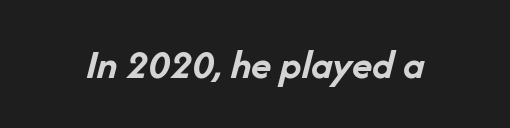
{"italic": "yes", "lean": "right", "slant_degrees": 14, "bold": "yes", "weight": "semibold", "width": "normal", "stroke_contrast": "low", "x_height": "medium", "monospaced": "no", "underline": "no", "letter_spacing": "normal", "letter_spacing_em": 0.0, "glyph_px": 42}
